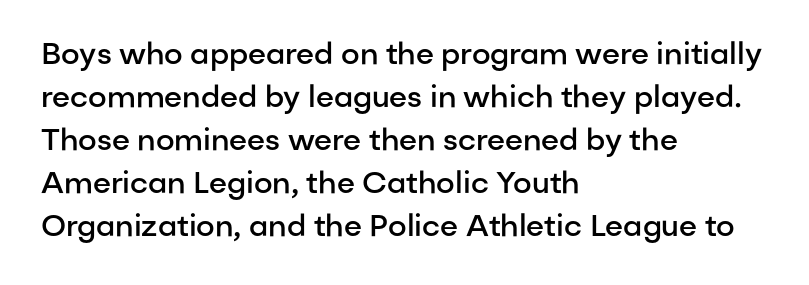
The image shows 30 px semibold sans-serif type, upright; set left-aligned, normal line spacing (1.43x), normal letter spacing, not underlined; low stroke contrast and a medium x-height.
